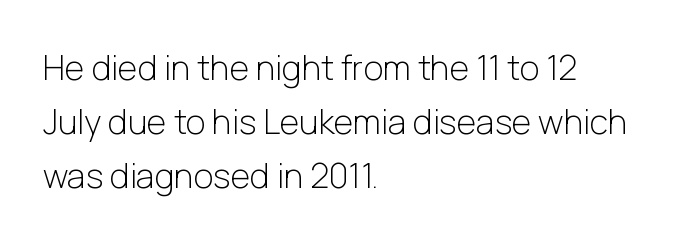
Q: Is the text bold? A: No.
Q: Is the text italic (slanted)? A: No, it is upright.
Q: Is the typeface a serif or a sans-serif typeface? A: Sans-serif.
Q: Is the text underlined? A: No.
Q: How is the paragraph aligned? A: Left-aligned.
Q: Is the spacing between letters normal or unusually wide? A: Normal.
Q: Is the spacing between lines tight, normal or loose? A: Normal.
Q: Width (condensed, normal, or wide)? A: Normal.
Q: Stroke contrast? A: Low.
Q: x-height? A: Medium.
Q: Monospaced? A: No.
